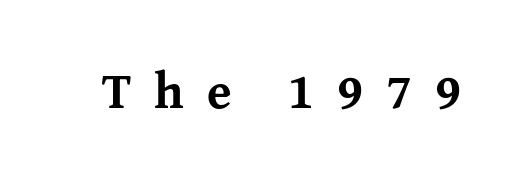
Q: Is the text bold? A: Yes.
Q: Is the text italic (slanted)? A: No, it is upright.
Q: Is the typeface a serif or a sans-serif typeface? A: Serif.
Q: Is the text underlined? A: No.
Q: Is the spacing between letters normal or unusually wide? A: Unusually wide.
Q: Width (condensed, normal, or wide)? A: Normal.
Q: Stroke contrast? A: Medium.
Q: x-height? A: Medium.
Q: Monospaced? A: No.
